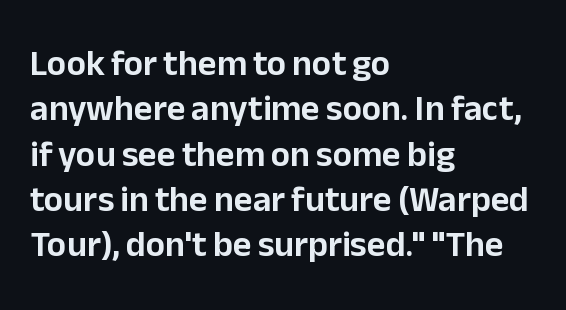
{"serif": "no", "italic": "no", "width": "normal", "stroke_contrast": "low", "x_height": "medium", "monospaced": "no", "underline": "no", "align": "left", "line_spacing": "normal", "line_spacing_ratio": 1.26, "letter_spacing": "normal", "letter_spacing_em": 0.0, "glyph_px": 36}
